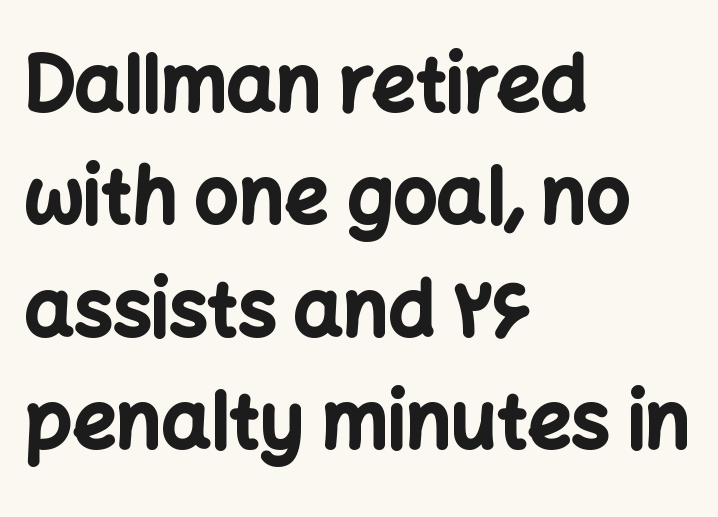
{"serif": "no", "italic": "no", "bold": "yes", "weight": "bold", "width": "normal", "stroke_contrast": "low", "x_height": "medium", "monospaced": "no", "underline": "no", "align": "left", "line_spacing": "normal", "line_spacing_ratio": 1.46, "letter_spacing": "normal", "letter_spacing_em": 0.0, "glyph_px": 77}
